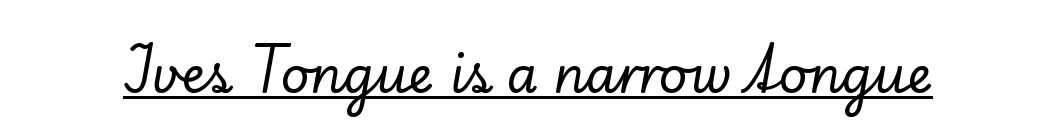
The image shows 50 px serif type; set normal letter spacing, underlined; low stroke contrast and a small x-height.
